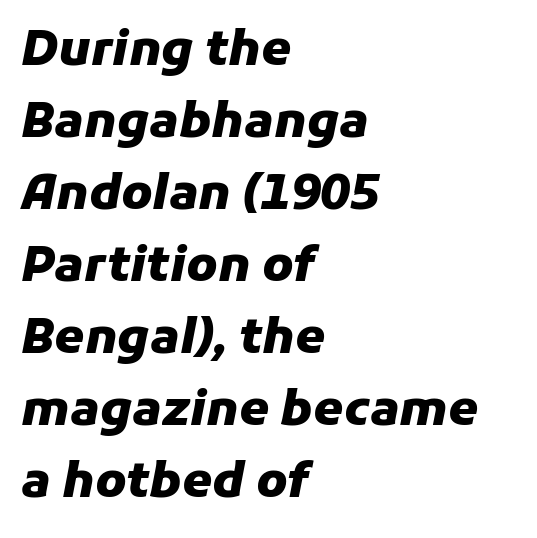
Q: Is the text bold? A: Yes.
Q: Is the text italic (slanted)? A: Yes, it leans right by about 11 degrees.
Q: Is the text underlined? A: No.
Q: How is the paragraph aligned? A: Left-aligned.
Q: Is the spacing between letters normal or unusually wide? A: Normal.
Q: Is the spacing between lines tight, normal or loose? A: Normal.
Q: Width (condensed, normal, or wide)? A: Normal.
Q: Stroke contrast? A: Low.
Q: x-height? A: Medium.
Q: Monospaced? A: No.
